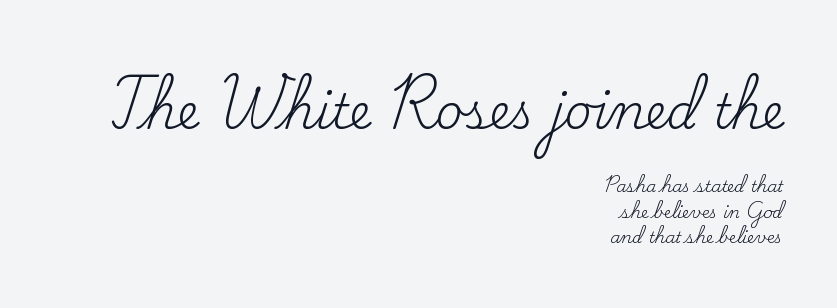
Q: Is the text bold? A: No.
Q: Is the text italic (slanted)? A: Yes.
Q: Is the typeface a serif or a sans-serif typeface? A: Serif.
Q: Is the text underlined? A: No.
Q: How is the paragraph aligned? A: Right-aligned.
Q: Is the spacing between letters normal or unusually wide? A: Normal.
Q: Is the spacing between lines tight, normal or loose? A: Normal.
Q: Which block of text is set in a larger size, the first (top) or the second (bottom)? A: The first (top) one.
Q: Width (condensed, normal, or wide)? A: Normal.
Q: Stroke contrast? A: Low.
Q: x-height? A: Small.
Q: Monospaced? A: No.
